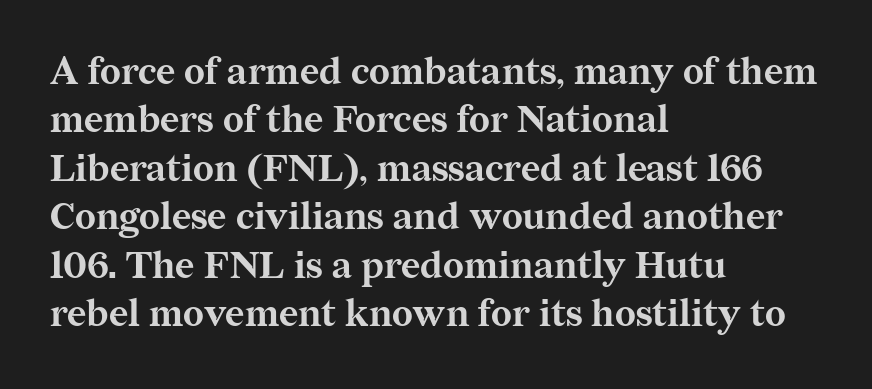
Look at the bottom of the vertical strokes: they flare into serifs here. Clear beneath every line of the passage. The passage shown is typed in a proportional face where columns would drift. Interline gaps are of average width in this sample. This is roman type, the default non-slanted kind. The passage is arranged the way most books set body copy — flush left.
